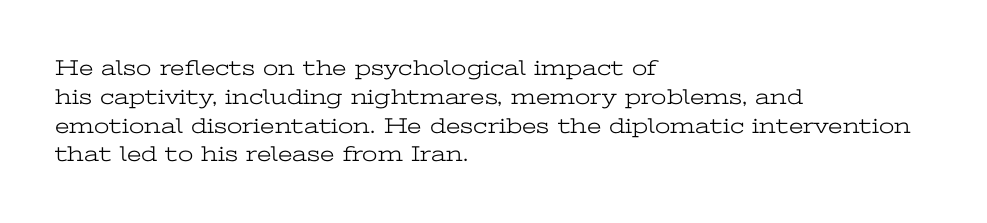
Q: Is the text bold? A: No.
Q: Is the text italic (slanted)? A: No, it is upright.
Q: Is the text underlined? A: No.
Q: How is the paragraph aligned? A: Left-aligned.
Q: Is the spacing between letters normal or unusually wide? A: Normal.
Q: Is the spacing between lines tight, normal or loose? A: Normal.
